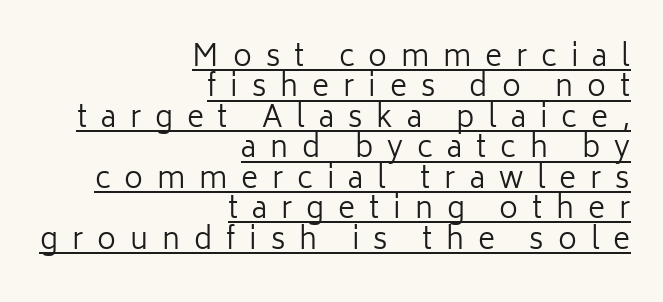
The lines are packed closely together with very little leading. The compositor pushed each line to the right boundary. Loose tracking; the words dissolve into strings of separated letters. A light-to-regular cut is what we see here.
